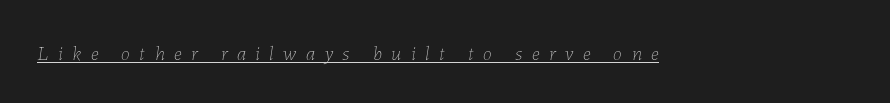
Is the type slanted? Yes — the strokes lean at a clear angle. Tracking here is generous; glyphs stand well apart from one another. No extra ink here — the face is not bold. Has an underline been added? It has.
